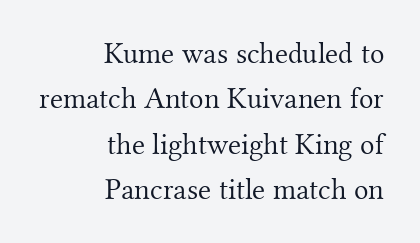
{"serif": "yes", "italic": "no", "bold": "no", "weight": "light", "width": "normal", "stroke_contrast": "medium", "x_height": "small", "monospaced": "no", "underline": "no", "align": "right", "line_spacing": "normal", "line_spacing_ratio": 1.51, "letter_spacing": "normal", "letter_spacing_em": 0.0, "glyph_px": 30}
